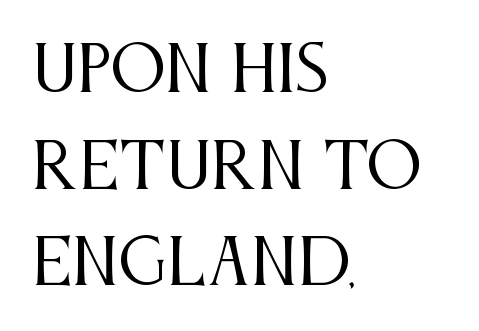
Q: Is the text bold? A: No.
Q: Is the text italic (slanted)? A: No, it is upright.
Q: Is the typeface a serif or a sans-serif typeface? A: Serif.
Q: Is the text underlined? A: No.
Q: How is the paragraph aligned? A: Left-aligned.
Q: Is the spacing between letters normal or unusually wide? A: Normal.
Q: Is the spacing between lines tight, normal or loose? A: Normal.
Q: Width (condensed, normal, or wide)? A: Condensed.
Q: Stroke contrast? A: Medium.
Q: x-height? A: Large.
Q: Monospaced? A: No.
